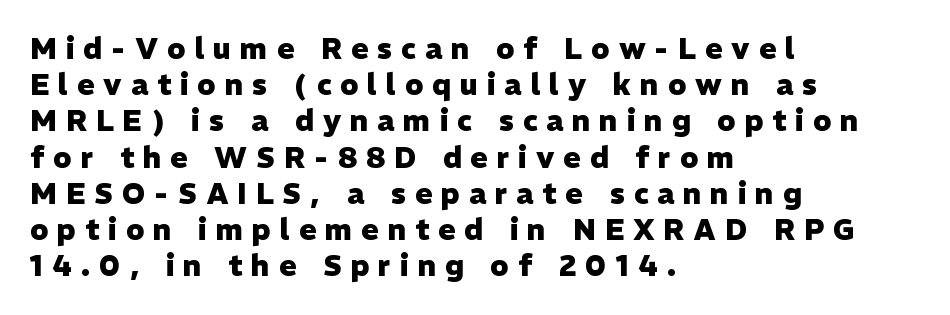
Clear beneath every line of the passage. Stroke thickness is high; the sample reads as a true bold. Regarding serifs, this sample does without them. Words appear elongated and porous because spacing is wide. When letters stand straight like this, we call the style roman or upright.
